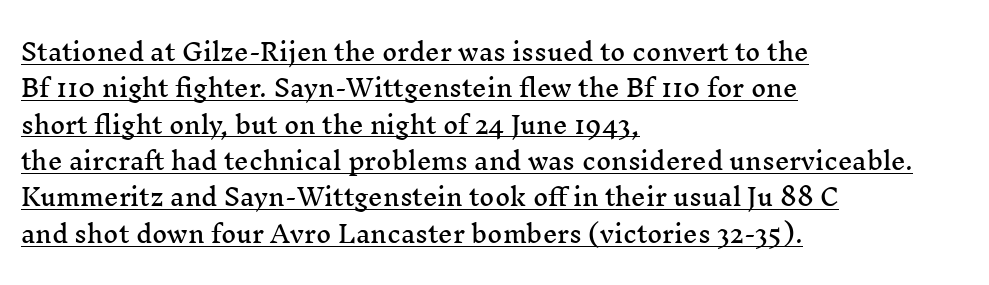
Q: Is the text italic (slanted)? A: No, it is upright.
Q: Is the text underlined? A: Yes.
Q: How is the paragraph aligned? A: Left-aligned.
Q: Is the spacing between letters normal or unusually wide? A: Normal.
Q: Is the spacing between lines tight, normal or loose? A: Normal.
